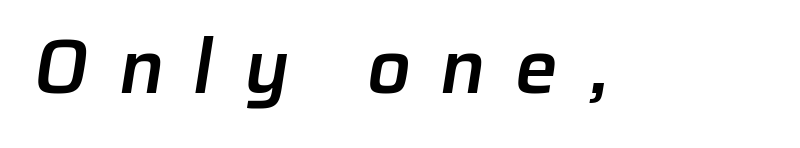
Is this a fixed-width face? No — the glyphs have proportional, varying widths. The zone under the glyphs is completely vacant. Its strokes are somewhat broadened, the hallmark of semibold type. The passage shown is typeset with a sans-serif family. The letters are spread apart with noticeably loose tracking.
